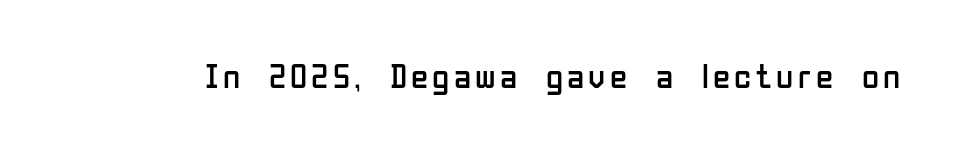
Q: Is the text bold? A: No.
Q: Is the text italic (slanted)? A: No, it is upright.
Q: Is the typeface a serif or a sans-serif typeface? A: Sans-serif.
Q: Is the text underlined? A: No.
Q: Width (condensed, normal, or wide)? A: Condensed.
Q: Stroke contrast? A: Low.
Q: x-height? A: Medium.
Q: Monospaced? A: No.
